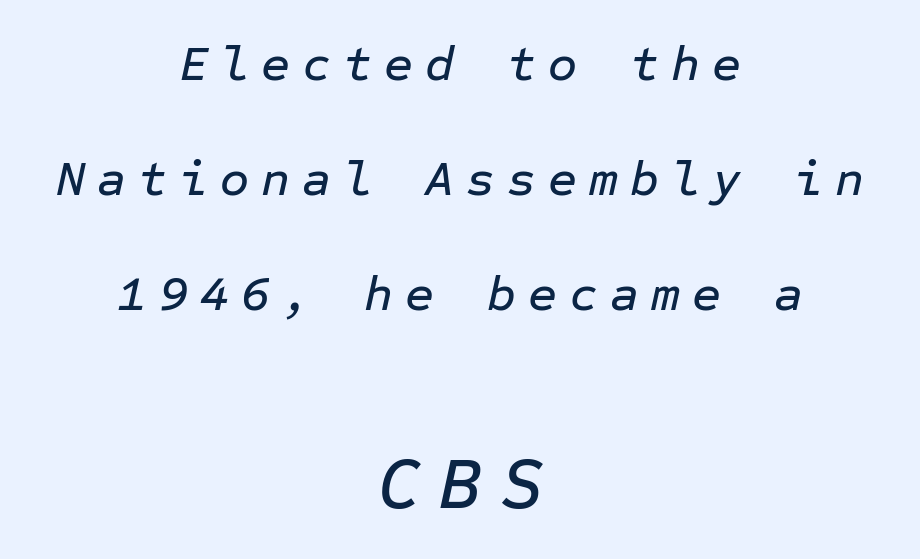
Q: Is the text italic (slanted)? A: Yes, it leans right by about 12 degrees.
Q: Is the text underlined? A: No.
Q: How is the paragraph aligned? A: Centered.
Q: Is the spacing between letters normal or unusually wide? A: Unusually wide.
Q: Is the spacing between lines tight, normal or loose? A: Loose.
Q: Which block of text is set in a larger size, the first (top) or the second (bottom)? A: The second (bottom) one.
Q: Width (condensed, normal, or wide)? A: Normal.
Q: Stroke contrast? A: Low.
Q: x-height? A: Medium.
Q: Monospaced? A: Yes.
